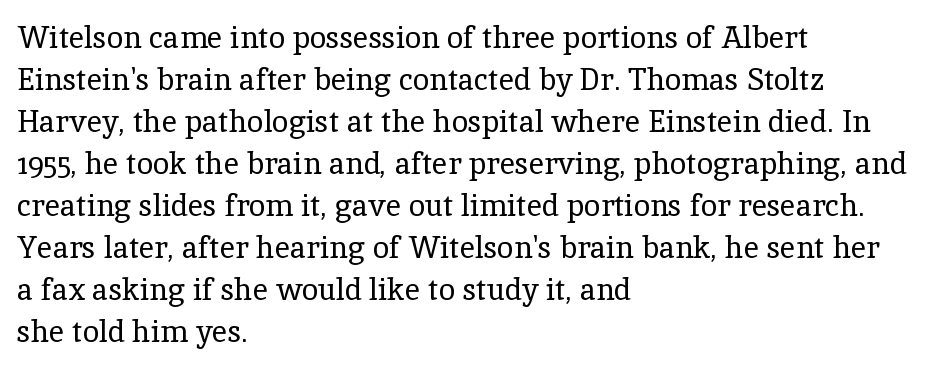
The image shows 30 px regular-weight serif type, upright; set left-aligned, normal line spacing (1.4x), normal letter spacing, not underlined; a medium x-height.
